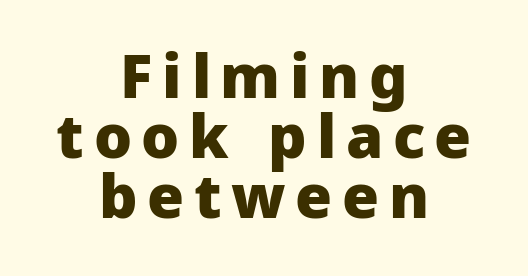
Q: Is the text bold? A: Yes.
Q: Is the text italic (slanted)? A: No, it is upright.
Q: Is the typeface a serif or a sans-serif typeface? A: Sans-serif.
Q: Is the text underlined? A: No.
Q: How is the paragraph aligned? A: Centered.
Q: Is the spacing between lines tight, normal or loose? A: Tight.
Q: Width (condensed, normal, or wide)? A: Normal.
Q: Stroke contrast? A: Low.
Q: x-height? A: Medium.
Q: Monospaced? A: No.
